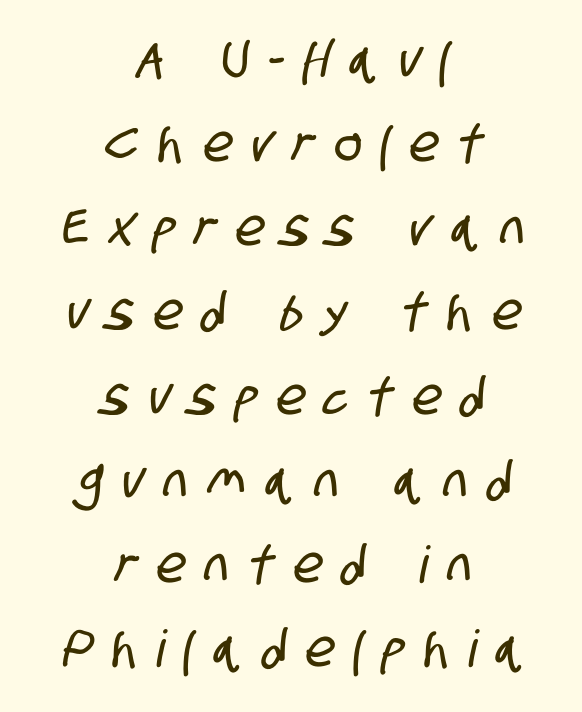
The image shows 51 px condensed sans-serif type; set centered, normal line spacing (1.65x), unusually wide letter spacing (+0.39 em), not underlined; low stroke contrast and a large x-height.
